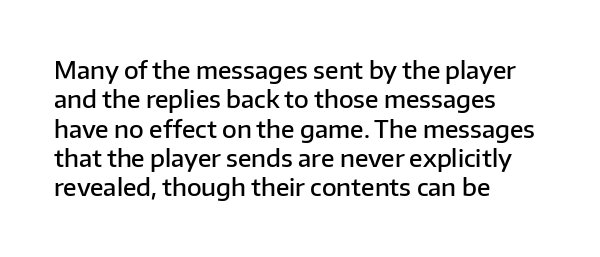
Q: Is the text bold? A: Semi-bold.
Q: Is the text italic (slanted)? A: No, it is upright.
Q: Is the text underlined? A: No.
Q: How is the paragraph aligned? A: Left-aligned.
Q: Is the spacing between letters normal or unusually wide? A: Normal.
